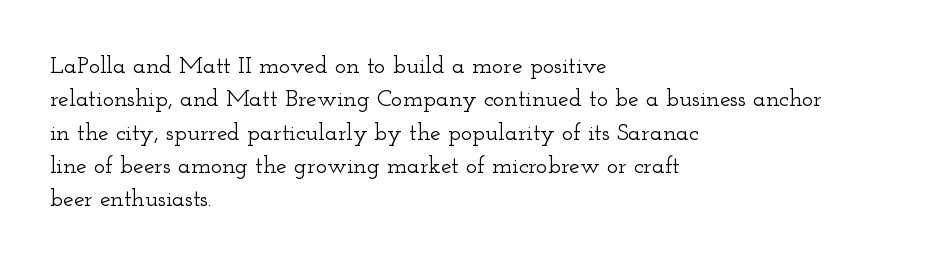
The image shows 24 px text type, upright; set left-aligned, normal line spacing (1.39x), normal letter spacing, not underlined.
